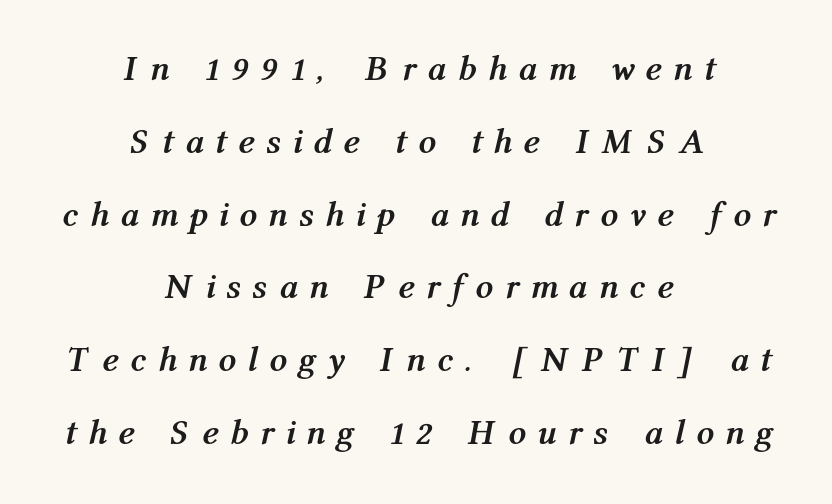
The image shows 35 px semibold, condensed type, italic (leaning right); set centered, loose line spacing (2.08x), unusually wide letter spacing (+0.43 em), not underlined; medium stroke contrast and a medium x-height.
